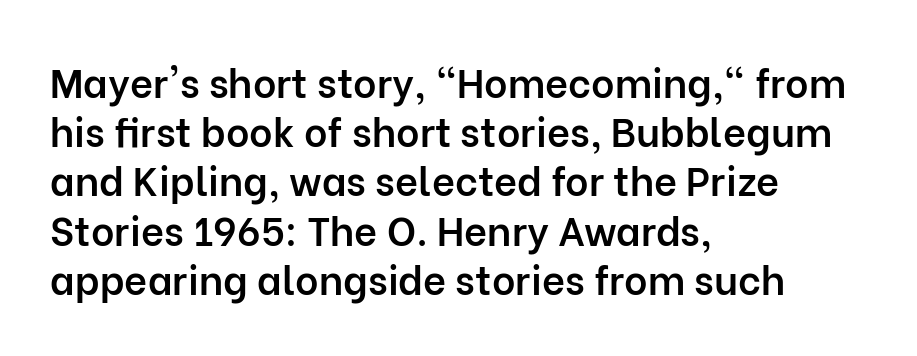
The image shows 40 px semibold sans-serif type, upright; set left-aligned, line spacing 1.23x, normal letter spacing, not underlined; low stroke contrast and a medium x-height.
